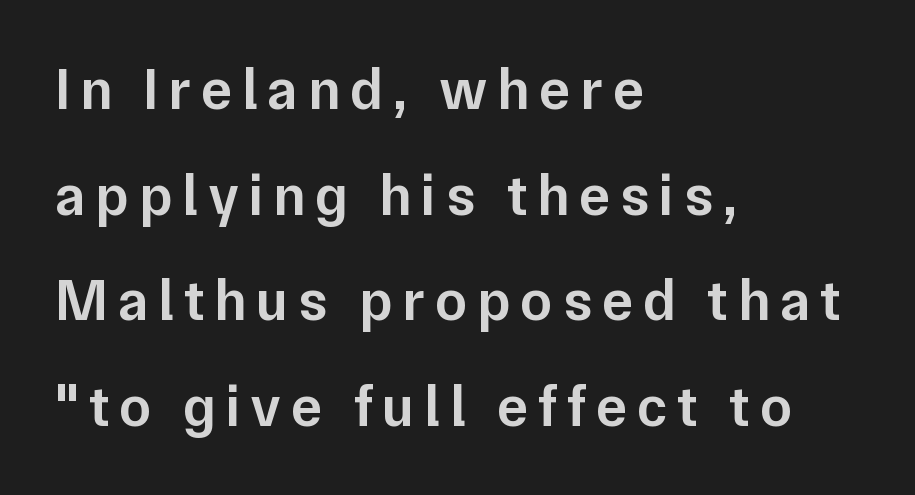
Q: Is the text bold? A: Semi-bold.
Q: Is the text italic (slanted)? A: No, it is upright.
Q: Is the typeface a serif or a sans-serif typeface? A: Sans-serif.
Q: Is the text underlined? A: No.
Q: How is the paragraph aligned? A: Left-aligned.
Q: Width (condensed, normal, or wide)? A: Normal.
Q: Stroke contrast? A: Low.
Q: x-height? A: Medium.
Q: Monospaced? A: No.
